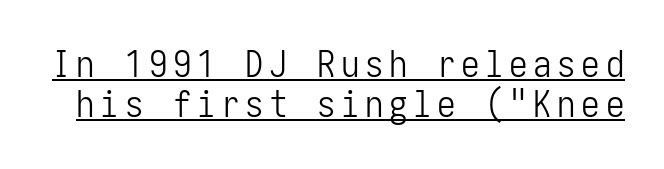
You could barely slide anything between these rows. Nope, not italic — everything's standing straight. Like a heading marked for emphasis, these lines bear an underscore. Bold? No — there's no thickening of the strokes.
